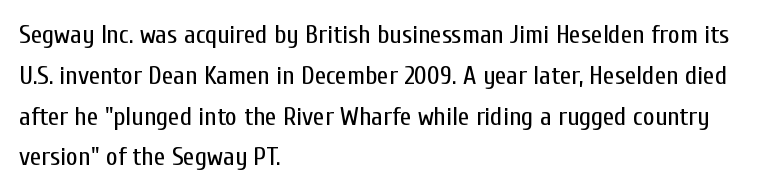
The image shows 26 px text type, upright; set left-aligned, normal line spacing (1.57x), normal letter spacing, not underlined.
